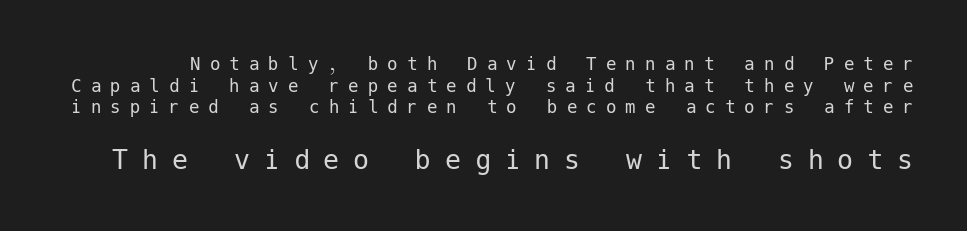
Q: Is the text bold? A: No.
Q: Is the text italic (slanted)? A: No, it is upright.
Q: Is the typeface a serif or a sans-serif typeface? A: Sans-serif.
Q: Is the text underlined? A: No.
Q: Is the spacing between letters normal or unusually wide? A: Unusually wide.
Q: Is the spacing between lines tight, normal or loose? A: Tight.
Q: Which block of text is set in a larger size, the first (top) or the second (bottom)? A: The second (bottom) one.
Q: Width (condensed, normal, or wide)? A: Normal.
Q: Stroke contrast? A: Low.
Q: x-height? A: Medium.
